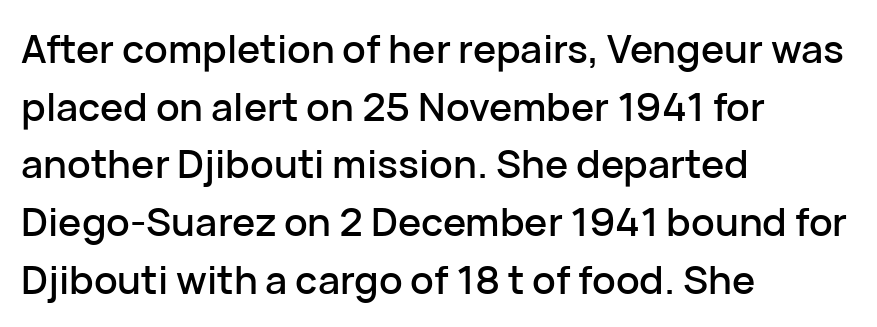
Q: Is the text italic (slanted)? A: No, it is upright.
Q: Is the typeface a serif or a sans-serif typeface? A: Sans-serif.
Q: Is the text underlined? A: No.
Q: How is the paragraph aligned? A: Left-aligned.
Q: Is the spacing between letters normal or unusually wide? A: Normal.
Q: Is the spacing between lines tight, normal or loose? A: Normal.
Q: Width (condensed, normal, or wide)? A: Normal.
Q: Stroke contrast? A: Low.
Q: x-height? A: Medium.
Q: Monospaced? A: No.
